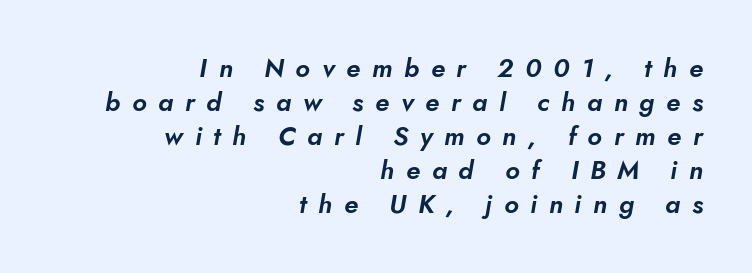
Q: Is the text underlined? A: No.
Q: How is the paragraph aligned? A: Right-aligned.
Q: Is the spacing between letters normal or unusually wide? A: Unusually wide.
Q: Is the spacing between lines tight, normal or loose? A: Normal.
